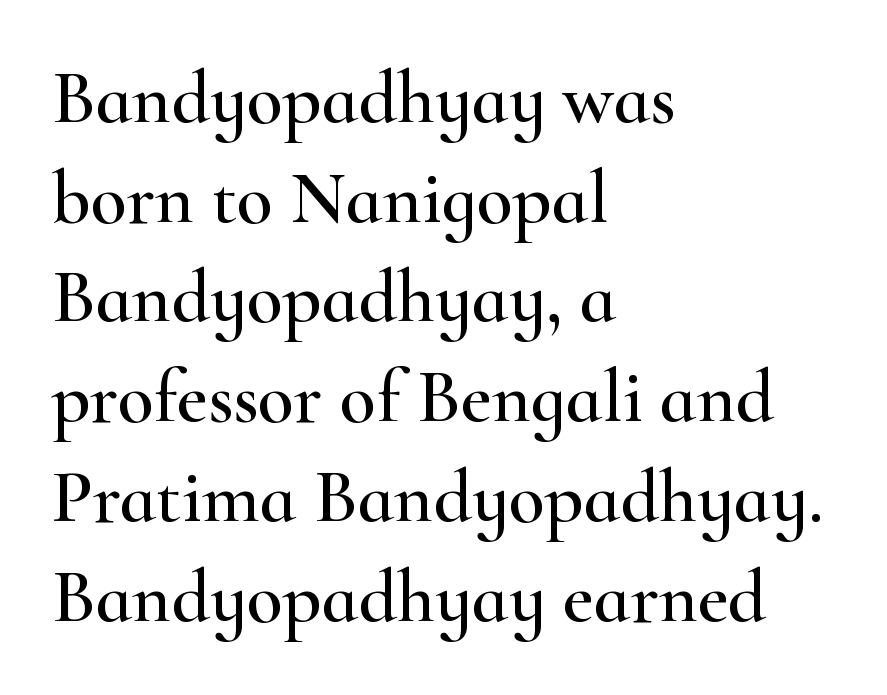
Q: Is the text italic (slanted)? A: No, it is upright.
Q: Is the typeface a serif or a sans-serif typeface? A: Serif.
Q: Is the text underlined? A: No.
Q: How is the paragraph aligned? A: Left-aligned.
Q: Is the spacing between letters normal or unusually wide? A: Normal.
Q: Is the spacing between lines tight, normal or loose? A: Normal.
Q: Width (condensed, normal, or wide)? A: Wide.
Q: Stroke contrast? A: High.
Q: x-height? A: Small.
Q: Monospaced? A: No.
